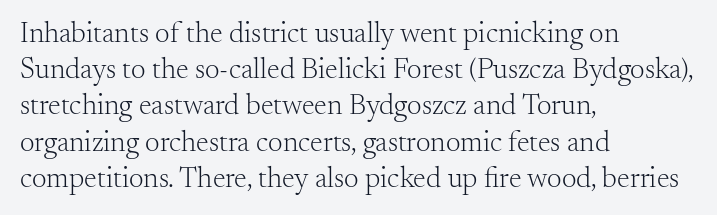
{"serif": "yes", "italic": "no", "bold": "no", "weight": "light", "width": "normal", "stroke_contrast": "medium", "x_height": "small", "monospaced": "no", "underline": "no", "align": "left", "line_spacing": "normal", "line_spacing_ratio": 1.25, "letter_spacing": "normal", "letter_spacing_em": 0.0, "glyph_px": 29}
